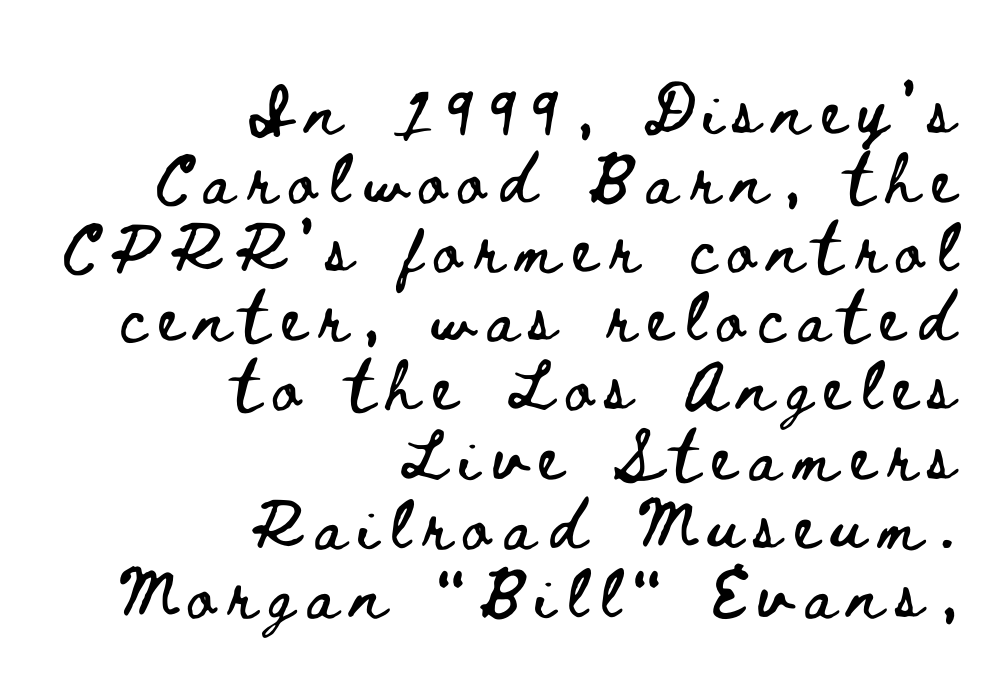
The image shows 64 px wide type; set right-aligned, tight line spacing (1.08x), unusually wide letter spacing (+0.21 em), not underlined; low stroke contrast and a small x-height.
